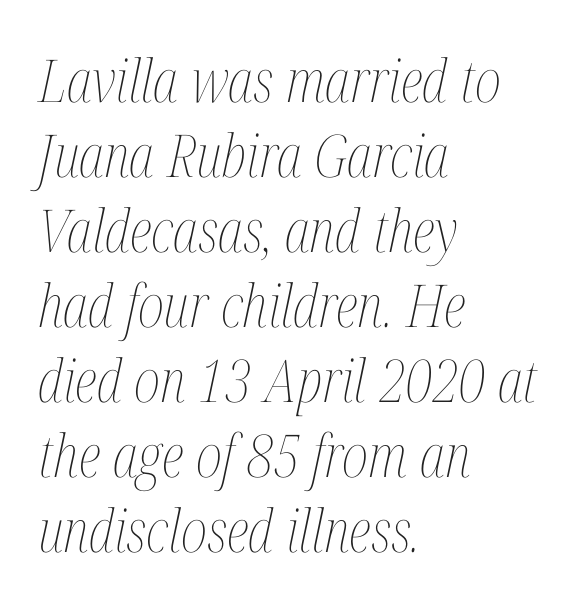
Q: Is the text bold? A: No.
Q: Is the text italic (slanted)? A: Yes, it leans right by about 12 degrees.
Q: Is the text underlined? A: No.
Q: How is the paragraph aligned? A: Left-aligned.
Q: Is the spacing between letters normal or unusually wide? A: Normal.
Q: Is the spacing between lines tight, normal or loose? A: Normal.
Q: Width (condensed, normal, or wide)? A: Condensed.
Q: Stroke contrast? A: Medium.
Q: x-height? A: Medium.
Q: Monospaced? A: No.
